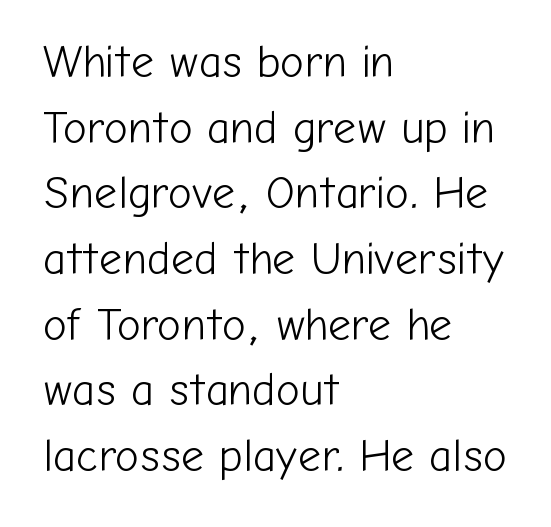
Compared with typical paragraphs, the rows here are spaced about the same. This sample has the flowing, uneven cadence of proportional lettering. The typeface has the unassuming heft of standard copy or less. Serif or sans? Sans — the stroke terminals are bare. Any mark beneath the type? The region is blank. Layout note: lines flush left.
